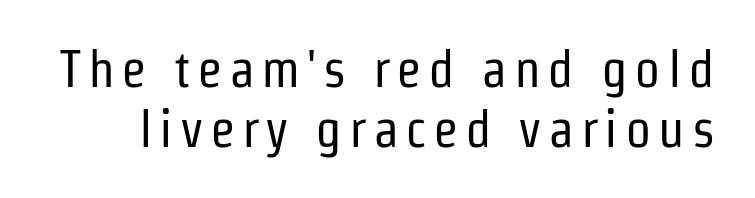
Quick note: interline space is minimal. Stroke mass is kept to a normal reading level or below. Note the varied advance widths — an 'i' is clearly narrower than an 'm'. The zone under the glyphs is completely vacant. Ascenders rise straight up at ninety degrees.
